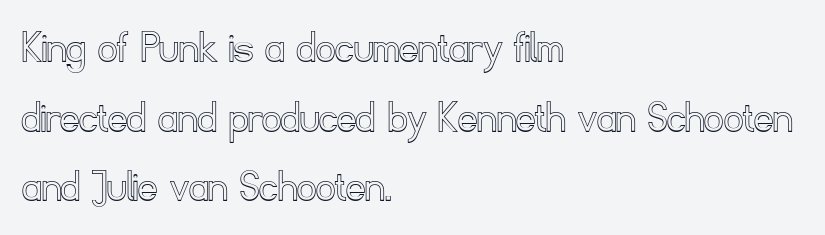
{"italic": "no", "width": "normal", "x_height": "small", "monospaced": "no", "underline": "no", "align": "left", "line_spacing": "normal", "line_spacing_ratio": 1.48, "letter_spacing": "normal", "letter_spacing_em": 0.0, "glyph_px": 47}
